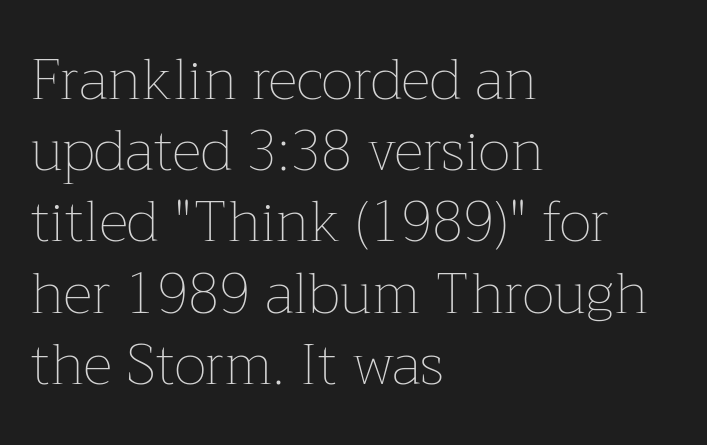
{"italic": "no", "bold": "no", "weight": "thin", "width": "normal", "stroke_contrast": "low", "x_height": "medium", "monospaced": "no", "underline": "no", "align": "left", "line_spacing": "normal", "line_spacing_ratio": 1.25, "letter_spacing": "normal", "letter_spacing_em": 0.0, "glyph_px": 57}
